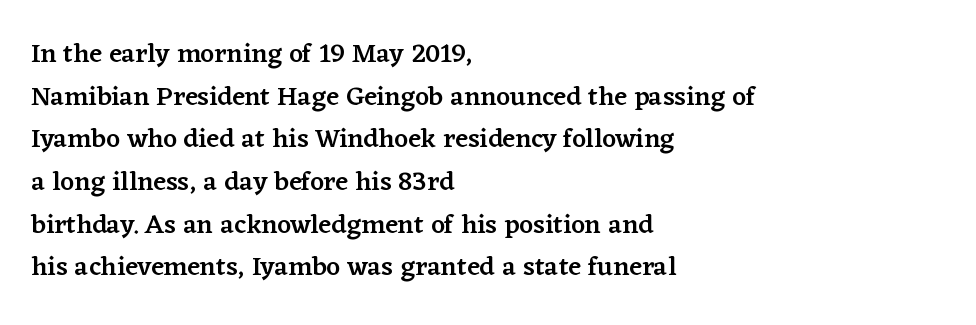
The image shows 27 px text type, upright; set left-aligned, normal line spacing (1.58x), normal letter spacing, not underlined.
